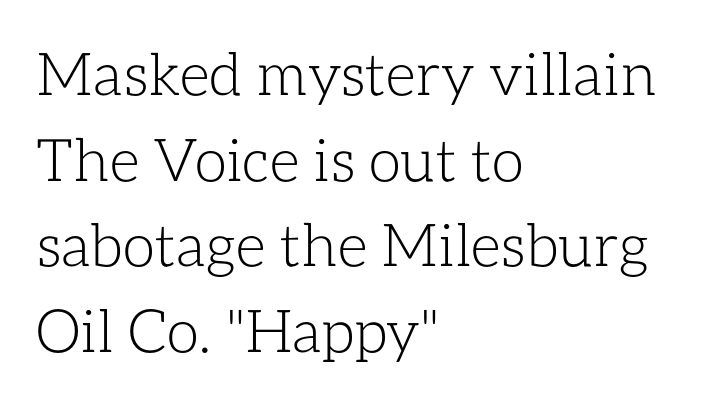
Q: Is the text bold? A: No.
Q: Is the text italic (slanted)? A: No, it is upright.
Q: Is the text underlined? A: No.
Q: How is the paragraph aligned? A: Left-aligned.
Q: Is the spacing between letters normal or unusually wide? A: Normal.
Q: Is the spacing between lines tight, normal or loose? A: Normal.
Q: Width (condensed, normal, or wide)? A: Normal.
Q: Stroke contrast? A: Low.
Q: x-height? A: Medium.
Q: Monospaced? A: No.
